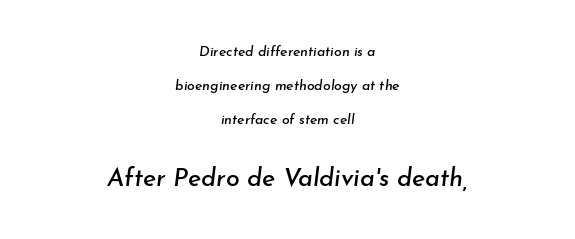
The image shows 25 px text type, italic (leaning right); set centered, loose line spacing (2.44x), normal letter spacing, not underlined; the second (bottom) block is 1.79x larger.
